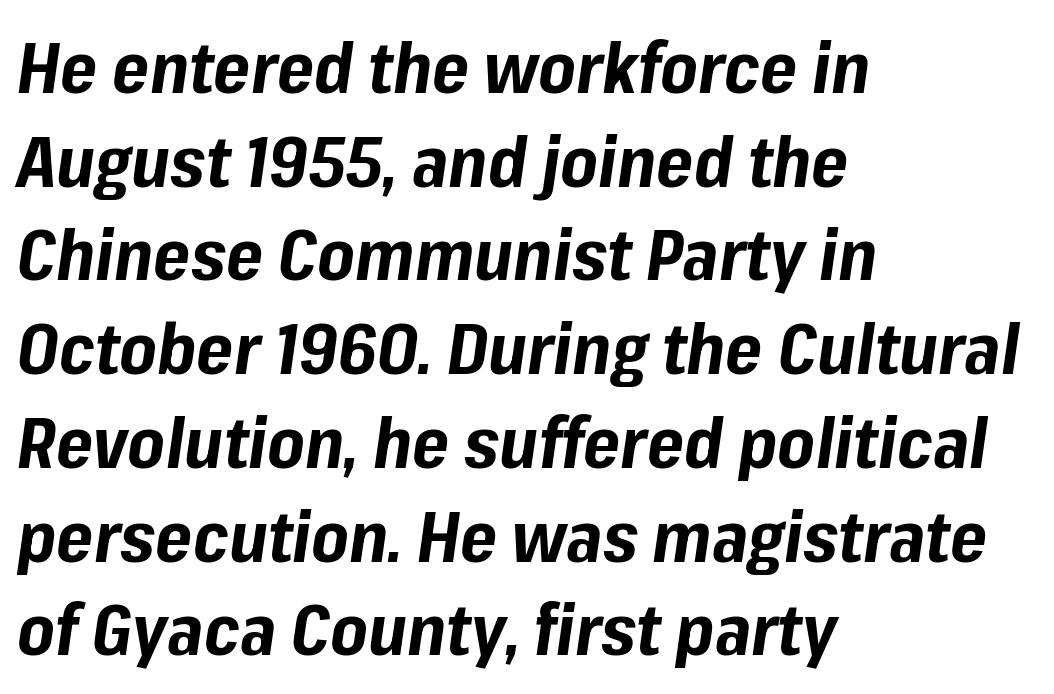
Q: Is the text bold? A: Yes.
Q: Is the text italic (slanted)? A: Yes, it leans right by about 8 degrees.
Q: Is the text underlined? A: No.
Q: How is the paragraph aligned? A: Left-aligned.
Q: Is the spacing between letters normal or unusually wide? A: Normal.
Q: Is the spacing between lines tight, normal or loose? A: Normal.
Q: Width (condensed, normal, or wide)? A: Normal.
Q: Stroke contrast? A: Low.
Q: x-height? A: Medium.
Q: Monospaced? A: No.
